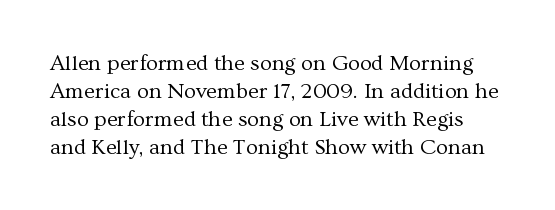
{"italic": "no", "bold": "no", "underline": "no", "line_spacing": "normal", "line_spacing_ratio": 1.27, "letter_spacing": "normal", "letter_spacing_em": 0.0, "glyph_px": 22}
